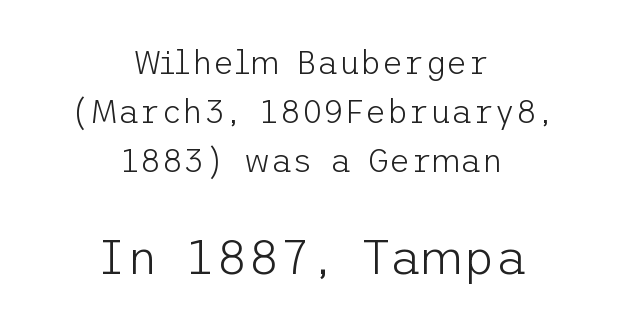
Q: Is the text bold? A: No.
Q: Is the text italic (slanted)? A: No, it is upright.
Q: Is the typeface a serif or a sans-serif typeface? A: Sans-serif.
Q: Is the text underlined? A: No.
Q: How is the paragraph aligned? A: Centered.
Q: Is the spacing between letters normal or unusually wide? A: Normal.
Q: Is the spacing between lines tight, normal or loose? A: Normal.
Q: Which block of text is set in a larger size, the first (top) or the second (bottom)? A: The second (bottom) one.
Q: Width (condensed, normal, or wide)? A: Normal.
Q: Stroke contrast? A: Low.
Q: x-height? A: Medium.
